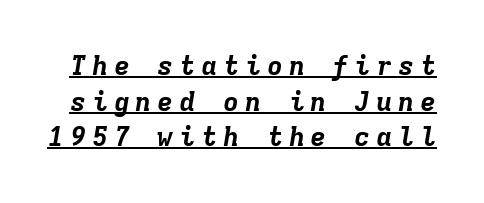
The image shows 27 px bold type, italic (leaning right); set normal line spacing (1.32x), unusually wide letter spacing (+0.21 em), underlined.
